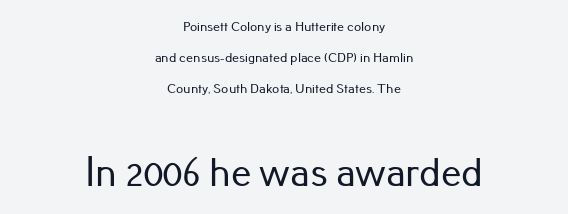
{"serif": "no", "italic": "no", "width": "normal", "stroke_contrast": "low", "x_height": "small", "monospaced": "no", "underline": "no", "align": "center", "line_spacing": "loose", "line_spacing_ratio": 2.23, "letter_spacing": "normal", "letter_spacing_em": 0.0, "larger_block": "second", "size_ratio": 2.93, "glyph_px": 41}
